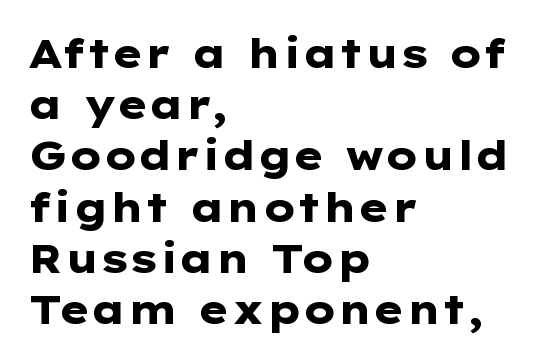
{"serif": "no", "italic": "no", "bold": "yes", "weight": "heavy", "width": "wide", "stroke_contrast": "low", "x_height": "medium", "monospaced": "no", "underline": "no", "align": "left", "line_spacing": "normal", "line_spacing_ratio": 1.28, "letter_spacing": "normal", "letter_spacing_em": 0.0, "glyph_px": 40}
